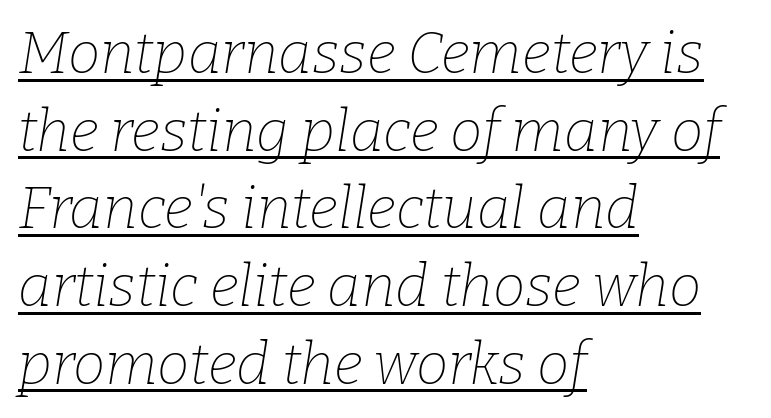
The image shows 58 px thin serif type, italic (leaning right); set left-aligned, normal line spacing (1.34x), normal letter spacing, underlined; low stroke contrast and a medium x-height.
